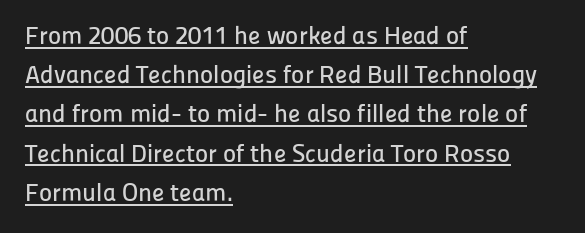
The image shows 25 px text type, upright; set left-aligned, normal line spacing (1.57x), normal letter spacing, underlined.
